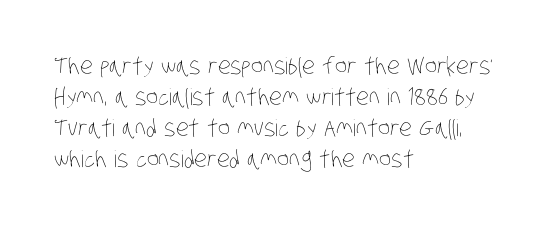
Q: Is the text bold? A: No.
Q: Is the text underlined? A: No.
Q: How is the paragraph aligned? A: Left-aligned.
Q: Is the spacing between letters normal or unusually wide? A: Normal.
Q: Is the spacing between lines tight, normal or loose? A: Normal.
